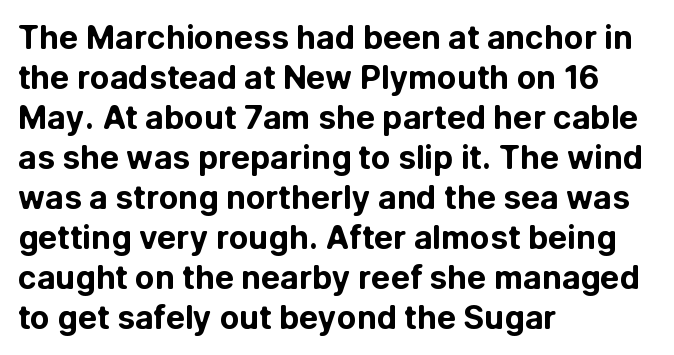
Each line starts at the same left margin while the right side varies. The letters are bold, with thick, heavy strokes. A bare baseline throughout the passage. The tracking reads as untouched default to a designer's eye.
